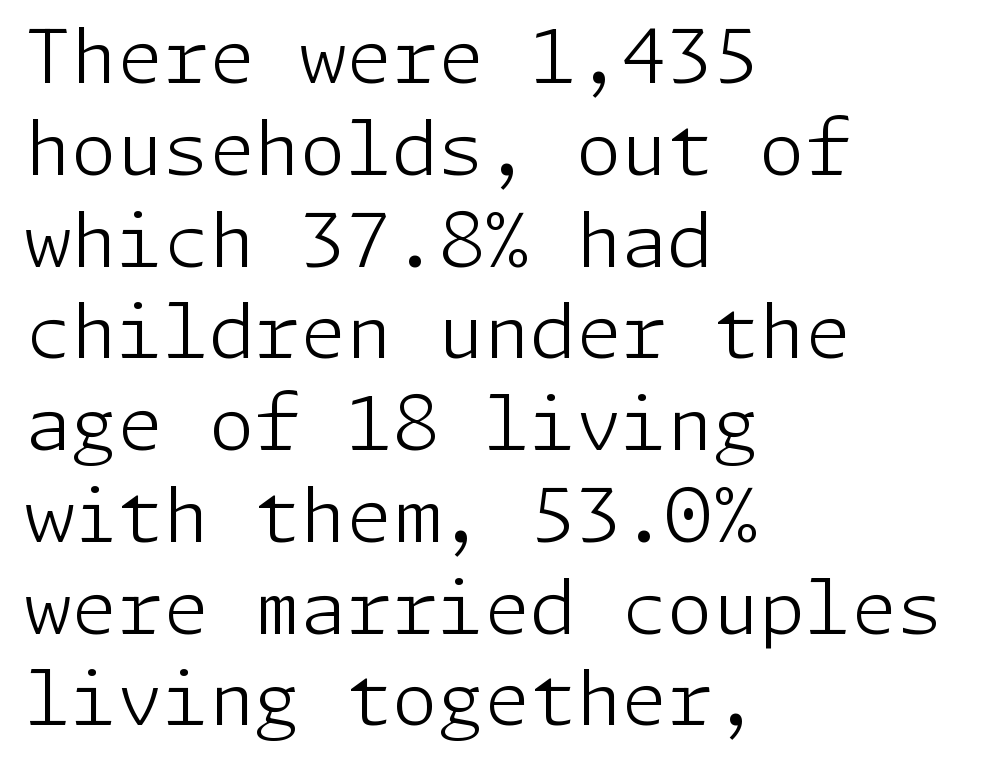
{"serif": "no", "italic": "no", "bold": "no", "weight": "light", "width": "normal", "stroke_contrast": "low", "x_height": "medium", "underline": "no", "align": "left", "line_spacing_ratio": 1.24, "letter_spacing": "normal", "letter_spacing_em": 0.0, "glyph_px": 74}
